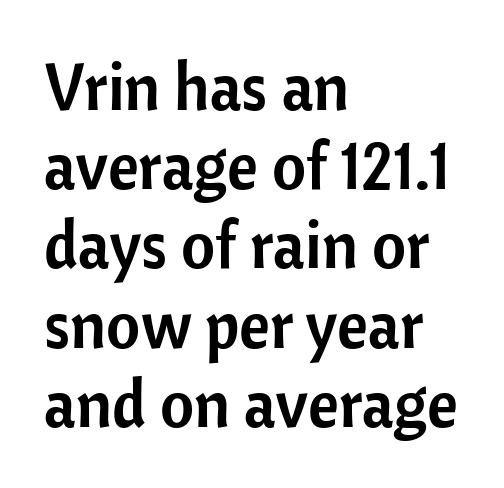
{"serif": "no", "italic": "no", "width": "normal", "stroke_contrast": "low", "x_height": "medium", "monospaced": "no", "underline": "no", "align": "left", "line_spacing_ratio": 1.2, "letter_spacing": "normal", "letter_spacing_em": 0.0, "glyph_px": 66}
